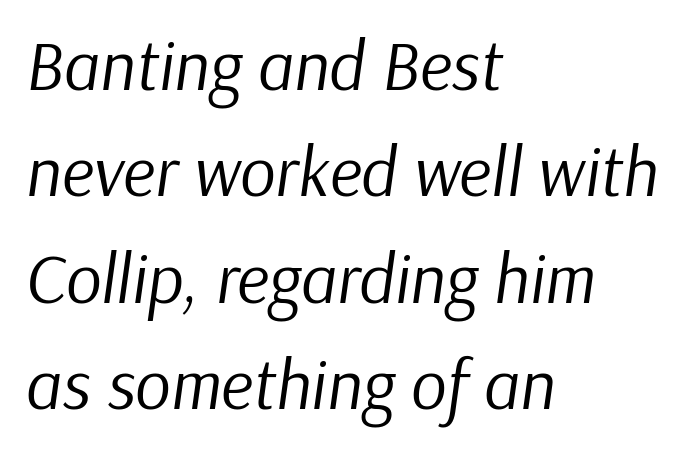
The space between consecutive lines is moderate. A quiet, ordinary-to-light weight characterises the typeface. Here the designer chose a conventional face with non-uniform glyph widths. How are the letters spaced? Ordinarily, with no added tracking. Nobody drew a line under any word here.
